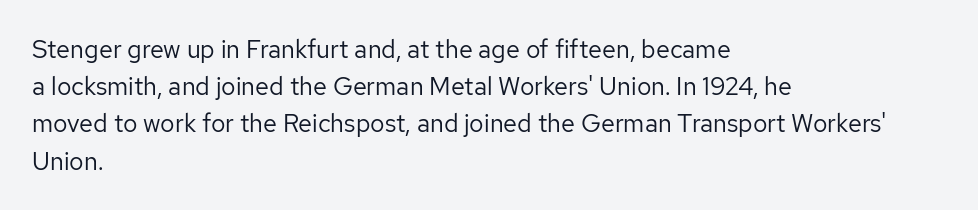
{"italic": "no", "bold": "no", "underline": "no", "align": "left", "line_spacing": "normal", "line_spacing_ratio": 1.49, "letter_spacing": "normal", "letter_spacing_em": 0.0, "glyph_px": 25}
